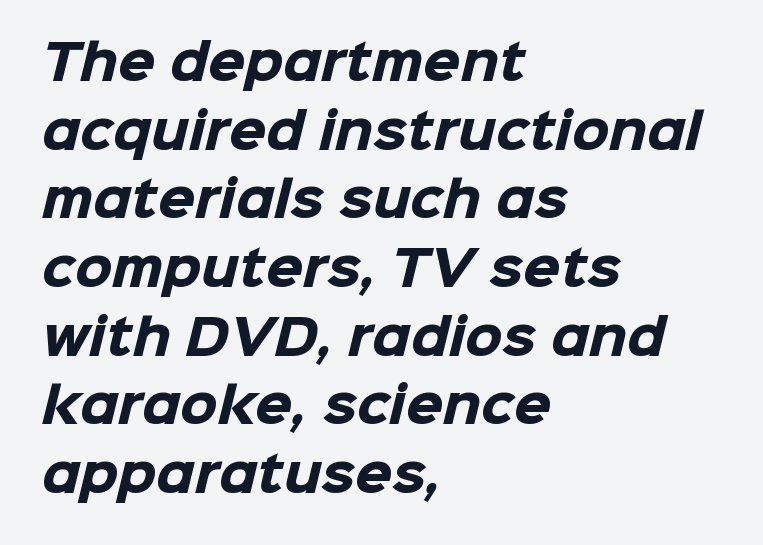
The image shows 48 px heavy sans-serif type; set left-aligned, normal line spacing (1.43x), normal letter spacing, not underlined; low stroke contrast and a medium x-height.
